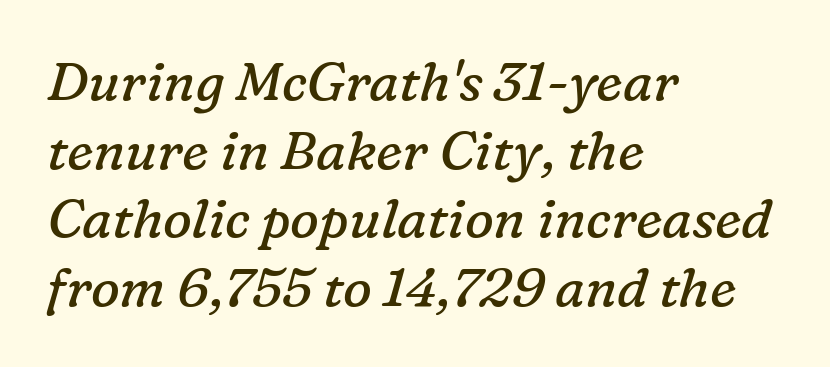
The image shows 54 px regular-weight serif type, italic (leaning right); set left-aligned, normal line spacing (1.27x), normal letter spacing, not underlined; low stroke contrast and a medium x-height.
